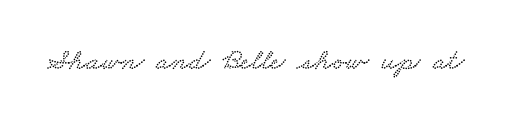
{"serif": "yes", "width": "wide", "stroke_contrast": "low", "x_height": "small", "monospaced": "no", "underline": "no", "letter_spacing": "normal", "letter_spacing_em": 0.0, "glyph_px": 30}
